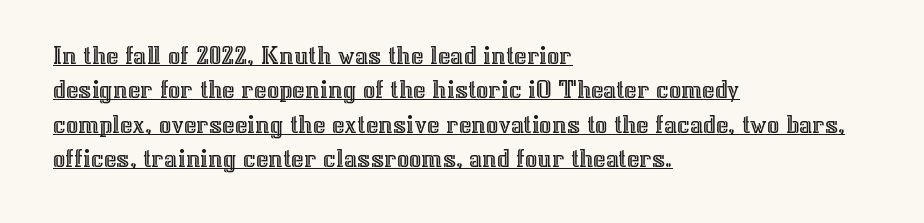
The image shows 27 px text type, upright; set left-aligned, normal line spacing (1.27x), normal letter spacing, underlined.
